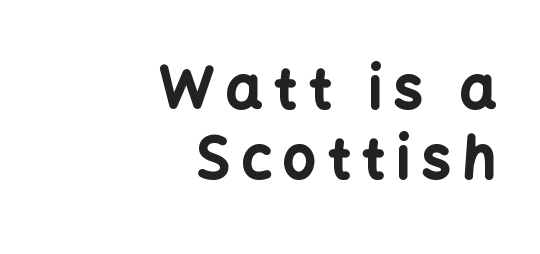
Q: Is the text bold? A: Yes.
Q: Is the text italic (slanted)? A: No, it is upright.
Q: Is the typeface a serif or a sans-serif typeface? A: Sans-serif.
Q: Is the text underlined? A: No.
Q: How is the paragraph aligned? A: Right-aligned.
Q: Is the spacing between letters normal or unusually wide? A: Unusually wide.
Q: Width (condensed, normal, or wide)? A: Normal.
Q: Stroke contrast? A: Low.
Q: x-height? A: Medium.
Q: Monospaced? A: No.
